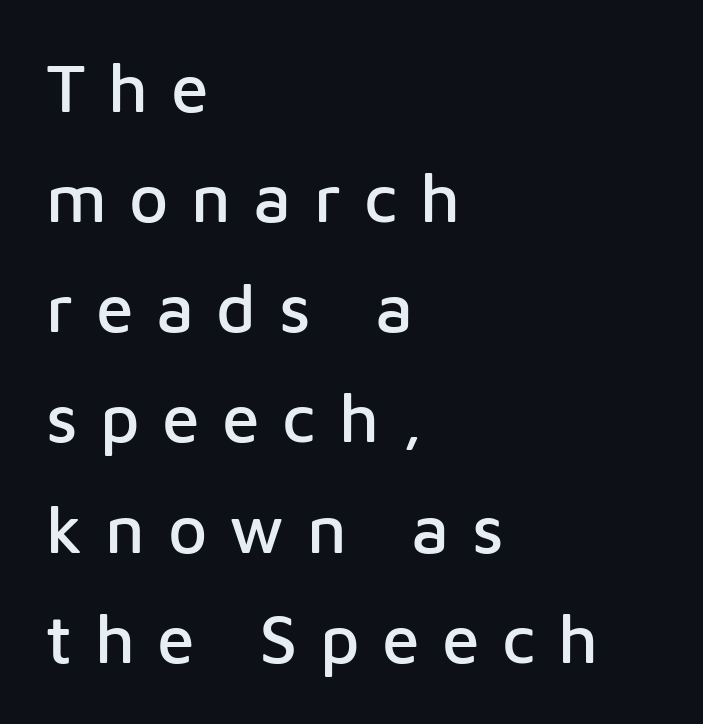
{"serif": "no", "italic": "no", "width": "normal", "stroke_contrast": "low", "x_height": "medium", "monospaced": "no", "underline": "no", "align": "left", "line_spacing": "normal", "line_spacing_ratio": 1.62, "letter_spacing": "wide", "letter_spacing_em": 0.33, "glyph_px": 68}
